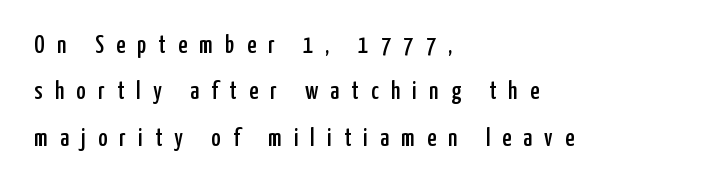
{"italic": "no", "underline": "no", "align": "left", "line_spacing_ratio": 1.86, "letter_spacing": "wide", "letter_spacing_em": 0.49, "glyph_px": 25}
